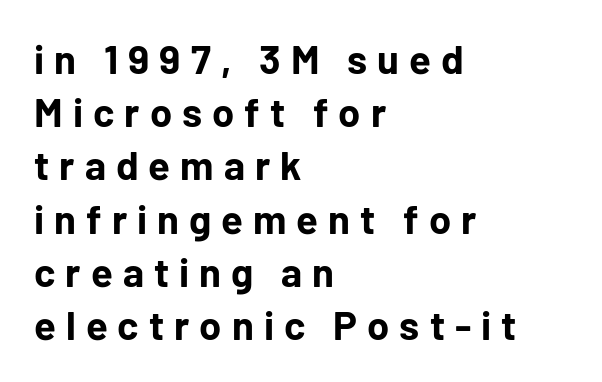
{"serif": "no", "italic": "no", "bold": "yes", "weight": "bold", "width": "normal", "stroke_contrast": "low", "x_height": "medium", "monospaced": "no", "underline": "no", "align": "left", "line_spacing": "normal", "line_spacing_ratio": 1.33, "letter_spacing": "wide", "letter_spacing_em": 0.25, "glyph_px": 40}
